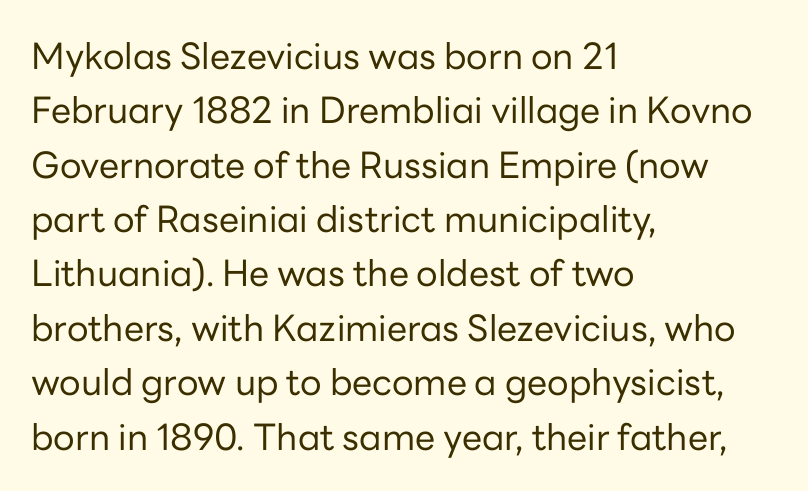
Decoration check: the copy has no underline. Quick note: interline space is typical. Spacing verdict: proportional, widths tailored to each character. Is there any slant? The stems are plumb. Stems and bowls with no extra thickness — not bold.
